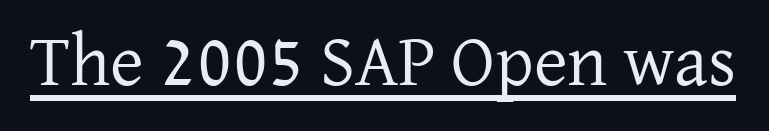
{"serif": "yes", "italic": "no", "bold": "no", "weight": "regular", "width": "normal", "stroke_contrast": "low", "x_height": "medium", "monospaced": "no", "underline": "yes", "letter_spacing": "normal", "letter_spacing_em": 0.0, "glyph_px": 73}
